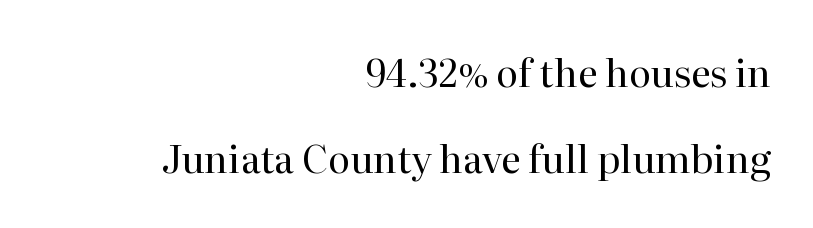
{"serif": "yes", "italic": "no", "bold": "no", "weight": "regular", "width": "normal", "stroke_contrast": "high", "x_height": "medium", "monospaced": "no", "underline": "no", "align": "right", "line_spacing": "loose", "line_spacing_ratio": 2.27, "letter_spacing": "normal", "letter_spacing_em": 0.0, "glyph_px": 38}
